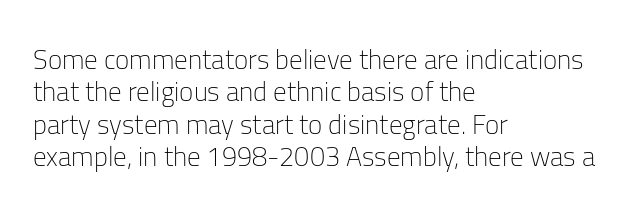
The image shows 27 px text type, upright; set left-aligned, line spacing 1.2x, normal letter spacing, not underlined.
